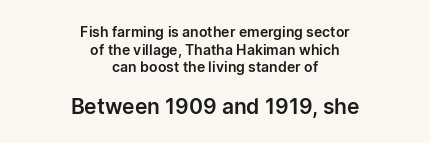
The block sitting lower on the canvas is the one with enlarged characters. Characters follow at the spacing the type designer built in. Just letters on the line, the space beneath them empty. Tall strokes in this sample are plumb rather than angled. Leftover space on each line is divided equally before and after the words. Whoever set this chose a conventional vertical rhythm.
